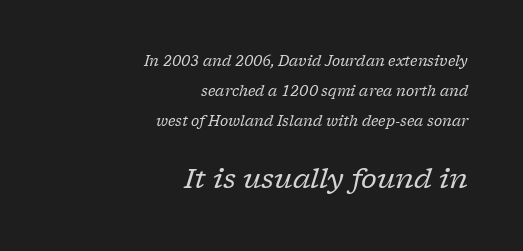
These glyphs show unthickened strokes, regular width or finer. Of the two passages, the one underneath uses the larger point size. Underlining? Definitely not there. Nobody touched the tracking dial on this one.
